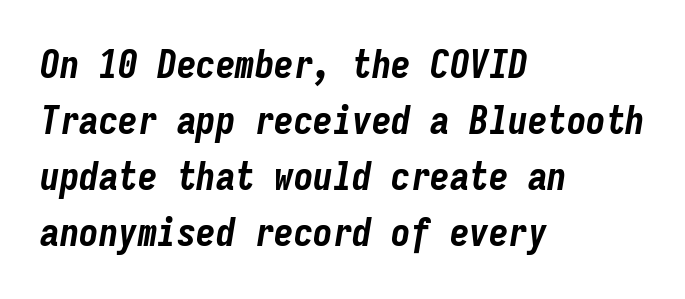
A typesetter would call this zero additional tracking. It's the slanting kind of type. Compared with typical paragraphs, the rows here are spaced about the same. Heavy-handed strokes throughout: this text is bold. Monospaced: the letters line up in strict vertical columns. A bare baseline throughout the passage.
